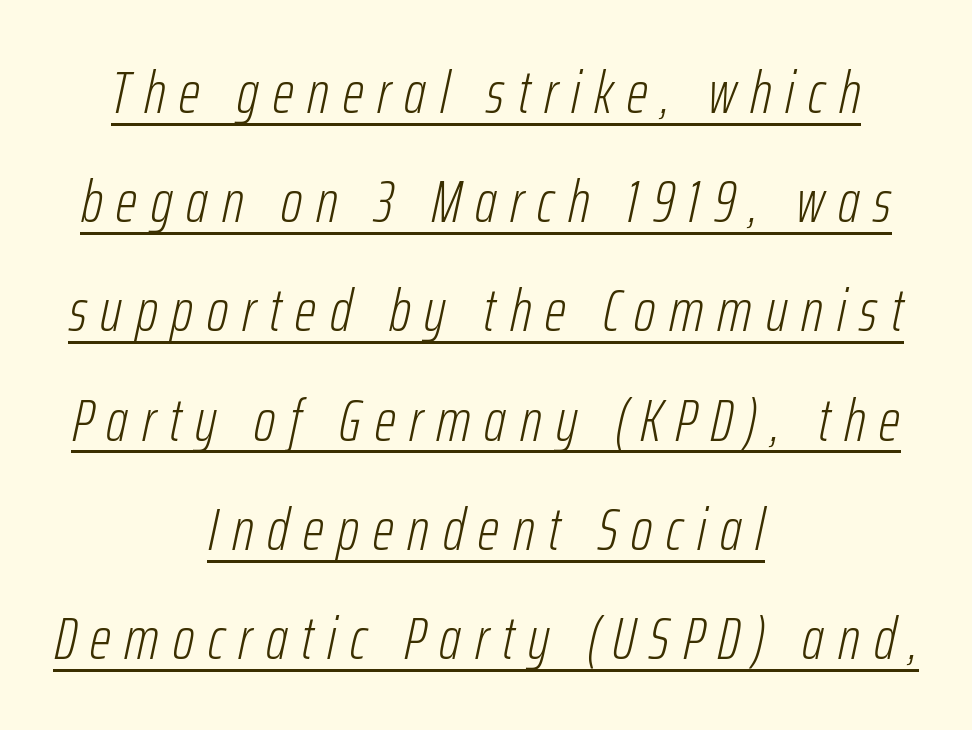
{"italic": "yes", "lean": "right", "slant_degrees": 12, "bold": "no", "weight": "light", "width": "condensed", "stroke_contrast": "low", "x_height": "medium", "monospaced": "no", "underline": "yes", "align": "center", "line_spacing_ratio": 1.82, "letter_spacing": "wide", "letter_spacing_em": 0.23, "glyph_px": 60}
